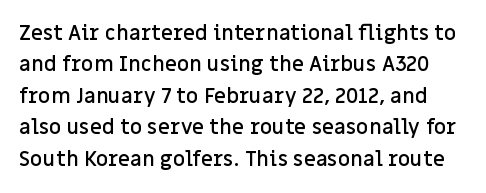
Q: Is the text bold? A: Semi-bold.
Q: Is the text italic (slanted)? A: No, it is upright.
Q: Is the text underlined? A: No.
Q: Is the spacing between letters normal or unusually wide? A: Normal.
Q: Is the spacing between lines tight, normal or loose? A: Normal.
